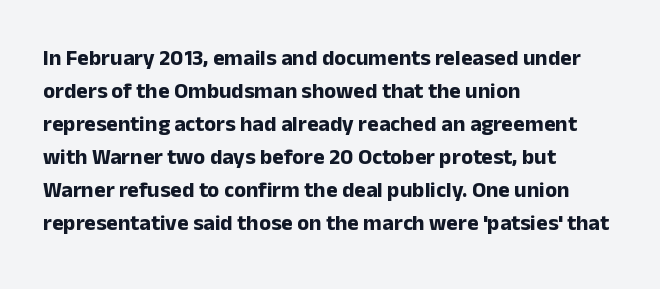
The image shows 22 px bold type, upright; set left-aligned, normal line spacing (1.5x), normal letter spacing, not underlined.
